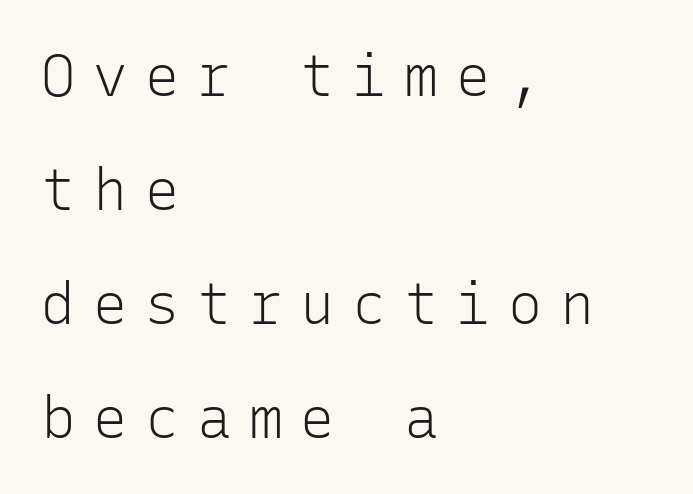
{"serif": "no", "italic": "no", "bold": "no", "weight": "light", "width": "normal", "stroke_contrast": "low", "x_height": "medium", "monospaced": "yes", "underline": "no", "align": "left", "line_spacing": "loose", "line_spacing_ratio": 2.0, "letter_spacing": "wide", "letter_spacing_em": 0.31, "glyph_px": 57}
